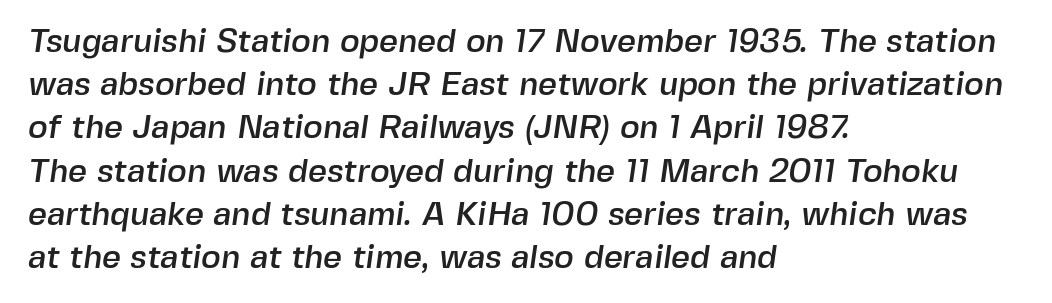
Serifs: no, the terminals of the letterforms are clean. The strip under each line holds only bare page. Baseline-to-baseline distance is the conventional proportion of letter height. Teacher's note: observe the even left margin — that is flush-left alignment. Proportional: the letters do not fall into vertical columns.
